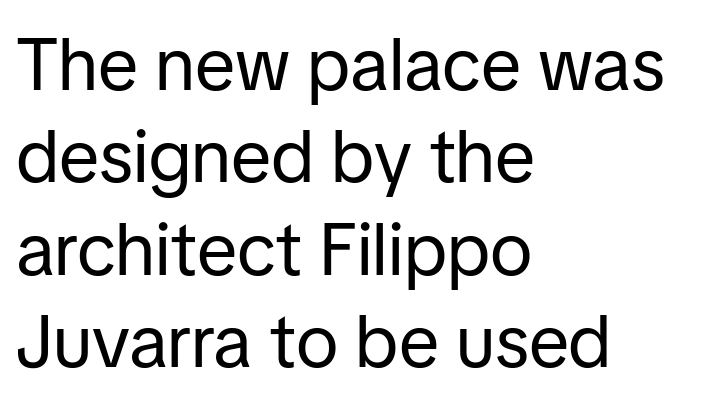
{"serif": "no", "italic": "no", "bold": "no", "weight": "regular", "width": "normal", "stroke_contrast": "low", "x_height": "medium", "monospaced": "no", "underline": "no", "align": "left", "line_spacing": "normal", "line_spacing_ratio": 1.25, "letter_spacing": "normal", "letter_spacing_em": 0.0, "glyph_px": 74}
